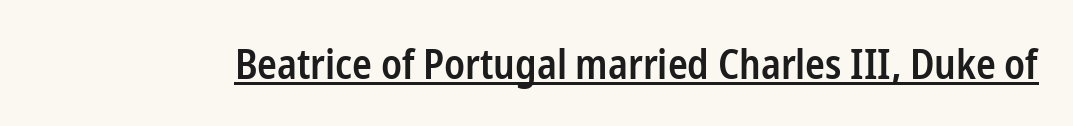
{"serif": "no", "italic": "no", "bold": "semi", "weight": "semibold", "width": "condensed", "stroke_contrast": "low", "x_height": "medium", "monospaced": "no", "underline": "yes", "letter_spacing": "normal", "letter_spacing_em": 0.0, "glyph_px": 41}
